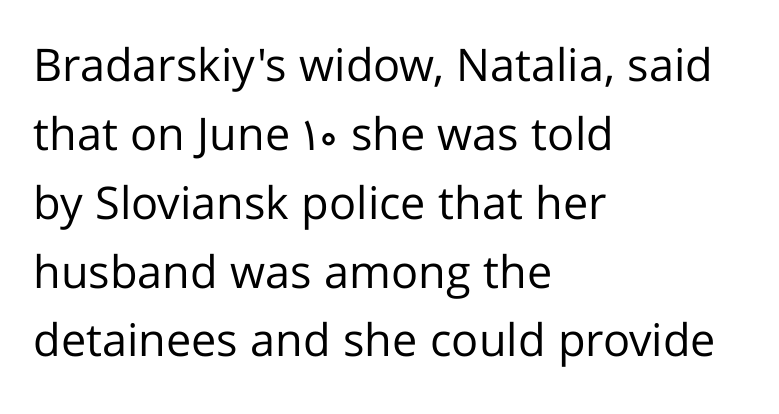
Q: Is the text bold? A: No.
Q: Is the text italic (slanted)? A: No, it is upright.
Q: Is the typeface a serif or a sans-serif typeface? A: Sans-serif.
Q: Is the text underlined? A: No.
Q: How is the paragraph aligned? A: Left-aligned.
Q: Is the spacing between letters normal or unusually wide? A: Normal.
Q: Is the spacing between lines tight, normal or loose? A: Normal.
Q: Width (condensed, normal, or wide)? A: Normal.
Q: Stroke contrast? A: Low.
Q: x-height? A: Medium.
Q: Monospaced? A: No.
